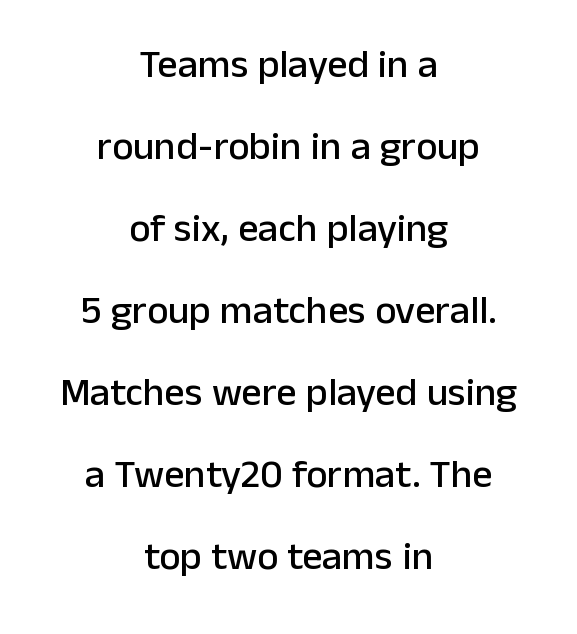
In terms of letterform style, serifs are entirely absent. Clear beneath every line of the passage. Every stem runs plumb, perpendicular to the baseline. Students, note that the glyphs here touch the page at normal intervals. The typesetter chose a symmetrical, centered arrangement here. One glance says open: line gaps are wider than usual.
